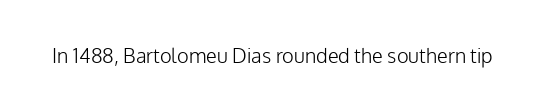
Q: Is the text bold? A: No.
Q: Is the text italic (slanted)? A: No, it is upright.
Q: Is the text underlined? A: No.
Q: Is the spacing between letters normal or unusually wide? A: Normal.
